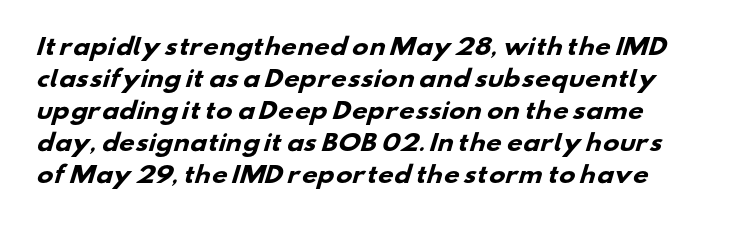
Q: Is the text bold? A: Yes.
Q: Is the text underlined? A: No.
Q: Is the spacing between letters normal or unusually wide? A: Normal.
Q: Is the spacing between lines tight, normal or loose? A: Normal.
